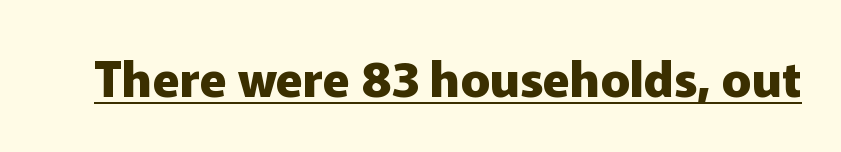
Does the lettering tilt? It doesn't — this is upright. Its strokes are broad and dark, the hallmark of bold type. Tracking value appears to be zero — textbook default spacing. This sample carries an underscore along the baseline area. This is sans-serif lettering, the kind often seen on screens and signage.
